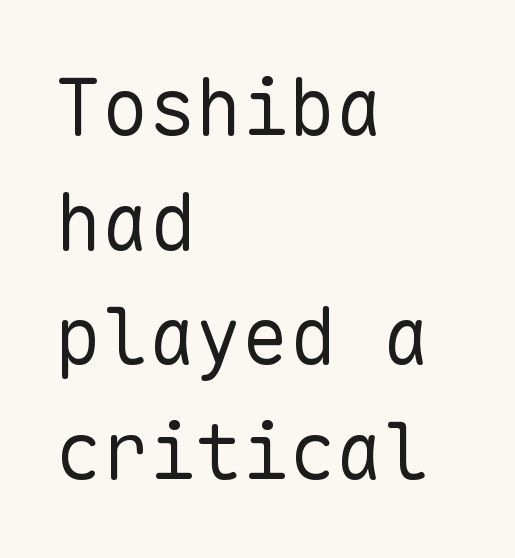
Where is the straight margin? On the left. Rows of type keep a routine distance in the vertical direction. The letters stand upright; this is a roman face. The specimen omits any rule beneath the text block's lines.
